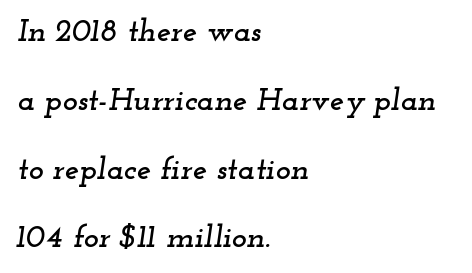
Q: Is the text italic (slanted)? A: Yes, it leans right by about 12 degrees.
Q: Is the typeface a serif or a sans-serif typeface? A: Serif.
Q: Is the text underlined? A: No.
Q: How is the paragraph aligned? A: Left-aligned.
Q: Is the spacing between letters normal or unusually wide? A: Normal.
Q: Is the spacing between lines tight, normal or loose? A: Loose.
Q: Width (condensed, normal, or wide)? A: Wide.
Q: Stroke contrast? A: Low.
Q: x-height? A: Small.
Q: Monospaced? A: No.
